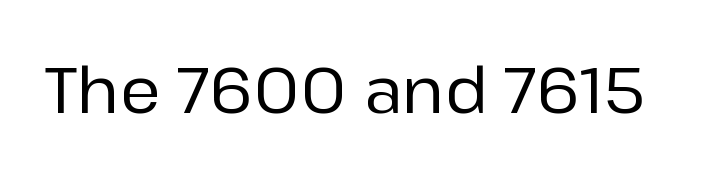
In terms of letterspacing, this is plain default setting. These lines are rendered in a variable-pitch font. Lines of text with bare space underneath. Typographically, this falls in the sans-serif category. Rendered with straight, roman letterforms.
